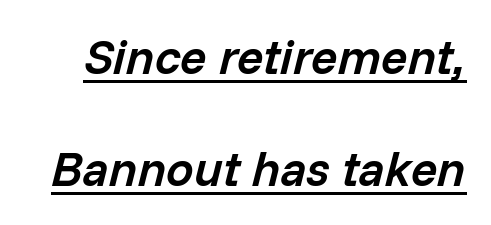
Q: Is the text bold? A: Semi-bold.
Q: Is the text italic (slanted)? A: Yes, it leans right by about 14 degrees.
Q: Is the text underlined? A: Yes.
Q: Is the spacing between letters normal or unusually wide? A: Normal.
Q: Is the spacing between lines tight, normal or loose? A: Loose.
Q: Width (condensed, normal, or wide)? A: Normal.
Q: Stroke contrast? A: Low.
Q: x-height? A: Medium.
Q: Monospaced? A: No.
